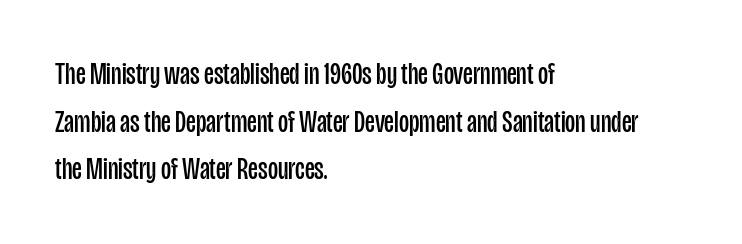
The image shows 31 px regular-weight, condensed sans-serif type, upright; set left-aligned, normal line spacing (1.54x), normal letter spacing, not underlined; low stroke contrast and a large x-height.
